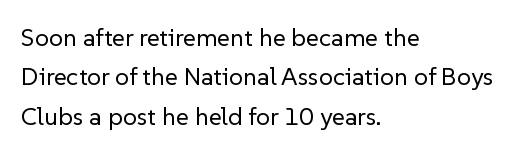
Q: Is the text bold? A: No.
Q: Is the text italic (slanted)? A: No, it is upright.
Q: Is the text underlined? A: No.
Q: How is the paragraph aligned? A: Left-aligned.
Q: Is the spacing between letters normal or unusually wide? A: Normal.
Q: Is the spacing between lines tight, normal or loose? A: Normal.
